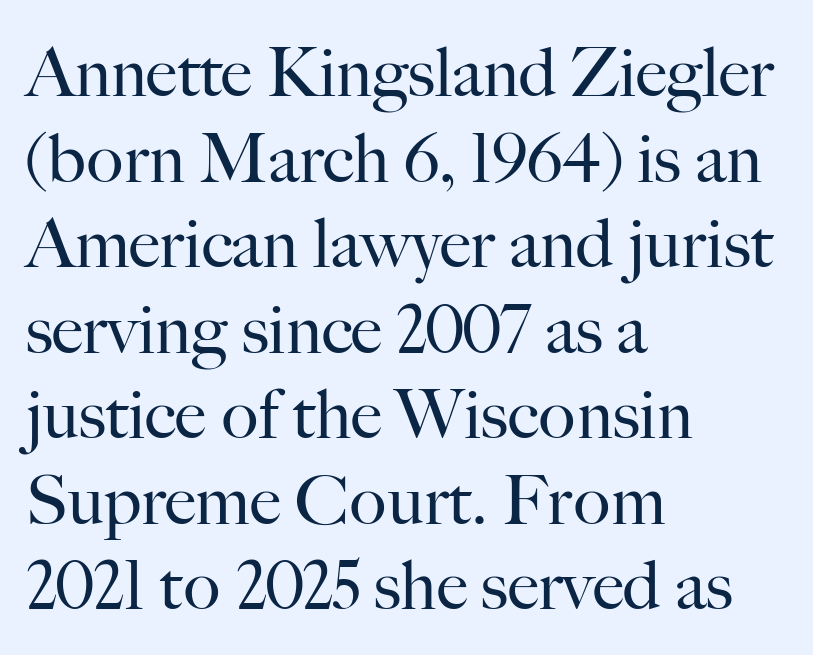
These lines stack with their left ends in a neat column. The type family on display is of the serif kind. The face looks like a standard text weight, possibly lighter. The space beneath each line is pristine and unruled. A typesetter would mark this as roman, not italic.
